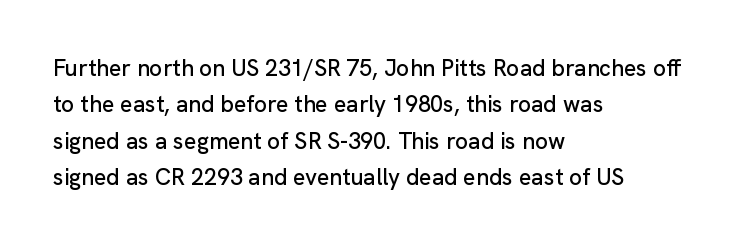
Style check: upright. Honestly, the letter spacing is just normal — you wouldn't notice it. Short and long lines alike share a common starting point at left. Any mark beneath the type? The region is blank. Interline gaps are of average width in this sample.
